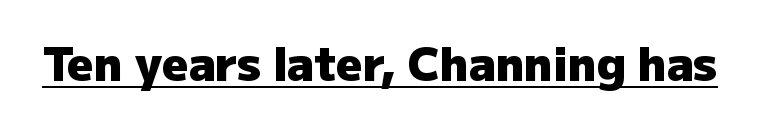
{"serif": "no", "italic": "no", "bold": "yes", "weight": "heavy", "width": "normal", "stroke_contrast": "low", "x_height": "medium", "monospaced": "no", "underline": "yes", "letter_spacing": "normal", "letter_spacing_em": 0.0, "glyph_px": 46}
